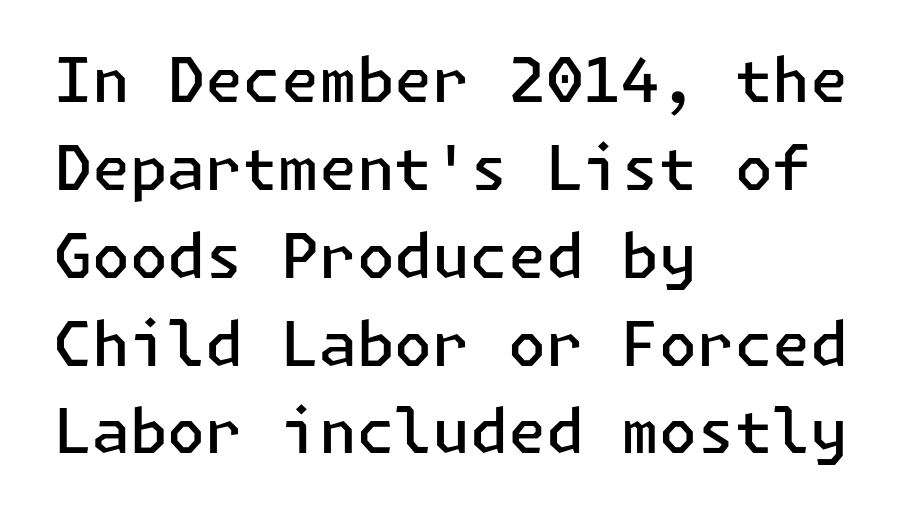
{"serif": "no", "italic": "no", "bold": "semi", "weight": "semibold", "width": "normal", "stroke_contrast": "low", "x_height": "medium", "underline": "no", "align": "left", "line_spacing": "normal", "line_spacing_ratio": 1.44, "letter_spacing": "normal", "letter_spacing_em": 0.0, "glyph_px": 61}
